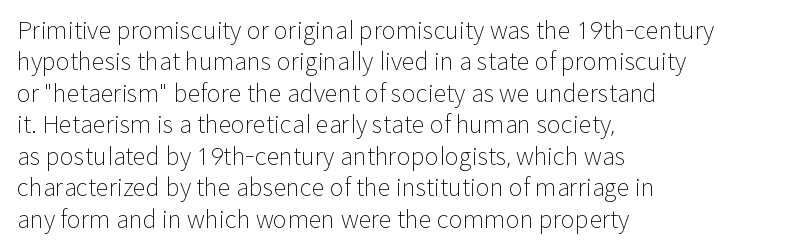
{"italic": "no", "bold": "no", "underline": "no", "align": "left", "line_spacing": "normal", "line_spacing_ratio": 1.31, "letter_spacing": "normal", "letter_spacing_em": 0.0, "glyph_px": 24}
